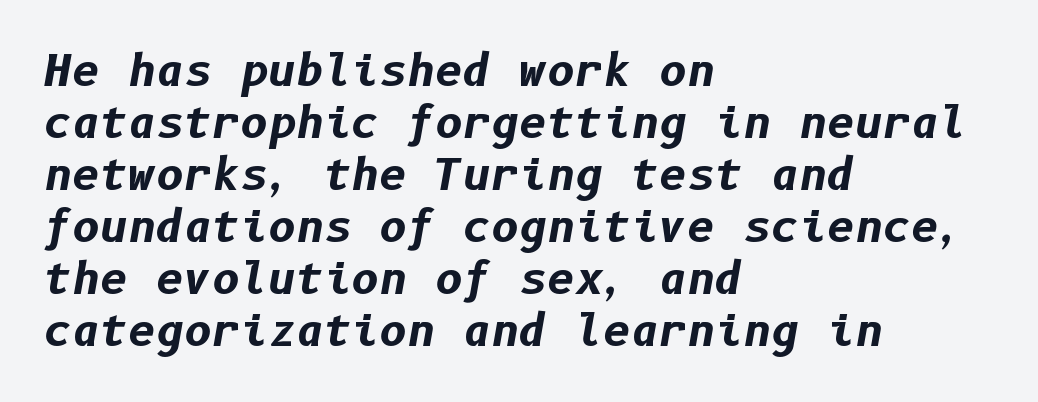
{"italic": "yes", "lean": "right", "slant_degrees": 10, "bold": "yes", "weight": "bold", "width": "normal", "stroke_contrast": "low", "x_height": "medium", "underline": "no", "align": "left", "line_spacing_ratio": 1.21, "letter_spacing": "normal", "letter_spacing_em": 0.0, "glyph_px": 43}
